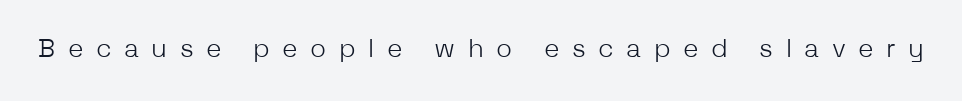
{"italic": "no", "bold": "no", "underline": "no", "letter_spacing": "wide", "letter_spacing_em": 0.48, "glyph_px": 26}
